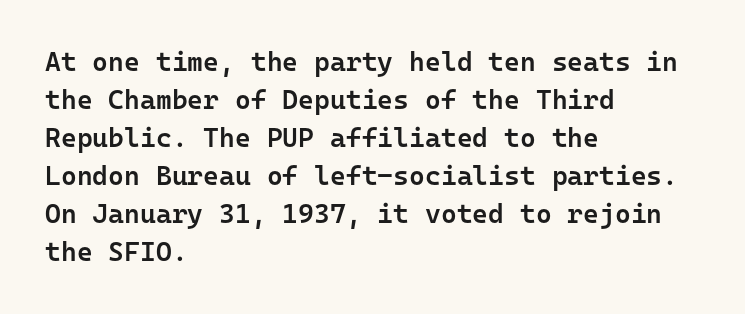
The lines sit at an ordinary, default distance from one another. Compared with typical body copy, the letter spacing here is the same. Casual observation: everything's shoved over to the left. The lettering stays uniformly vertical, giving the passage a roman look.
